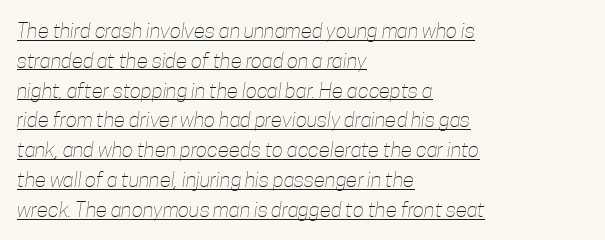
Horizontal alignment here is leftward, the default for most running prose. The face used here is rendered with its standard letterfit. Students, observe: this is what conventionally led text looks like. This reads as an unemphasized weight, regular at the heaviest.
